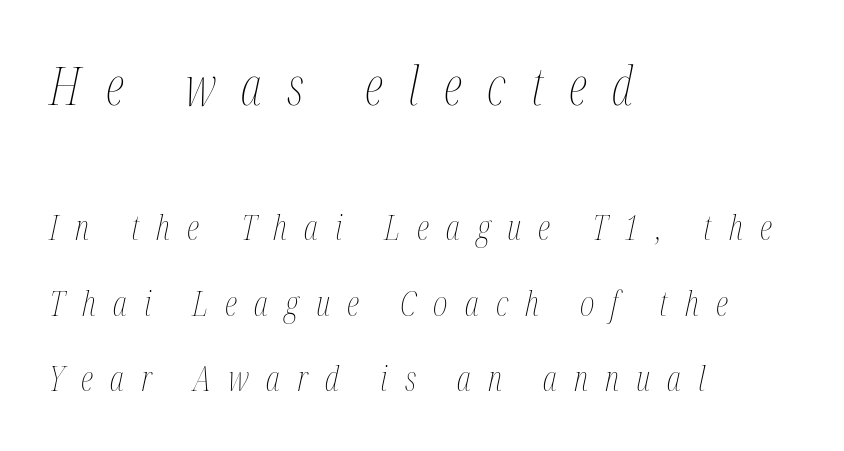
No chunkiness to these letters — they're not bold. Vertically, the passage feels expansive, rows floating well apart. Descenders hang freely into open space. The rendering uses natural spacing where letterforms have individual widths. Letter spacing: wide. The compositor pushed each line to the left boundary.
